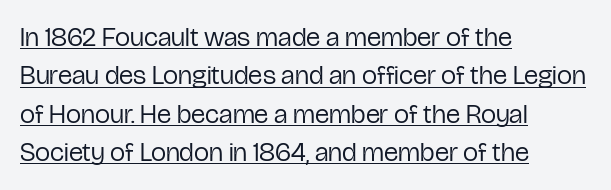
The image shows 27 px text type, upright; set left-aligned, normal line spacing (1.42x), normal letter spacing, underlined.
